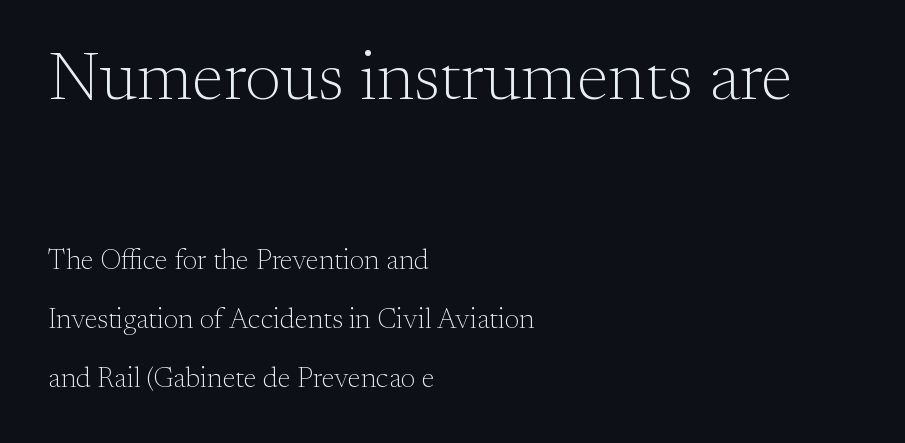
The letters advance in unequal steps, a hallmark of proportional type. Stroke terminals: seriffed. How would I describe the line gaps? Wide and relaxed. Unlike italic type, these characters show no tilt at all. The passage shown has conventional tracking throughout. Vertical stems look standard width or narrower in stroke.
